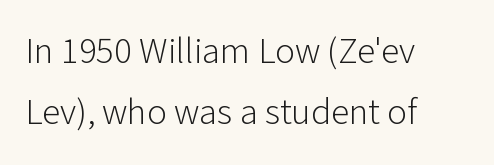
Heaviness? Minimal to ordinary, like unemphasized prose. Normally led — the rows are evenly, conventionally spaced. These lines are rendered in a variable-pitch font. Anything drawn beneath the words? Only blank space.
